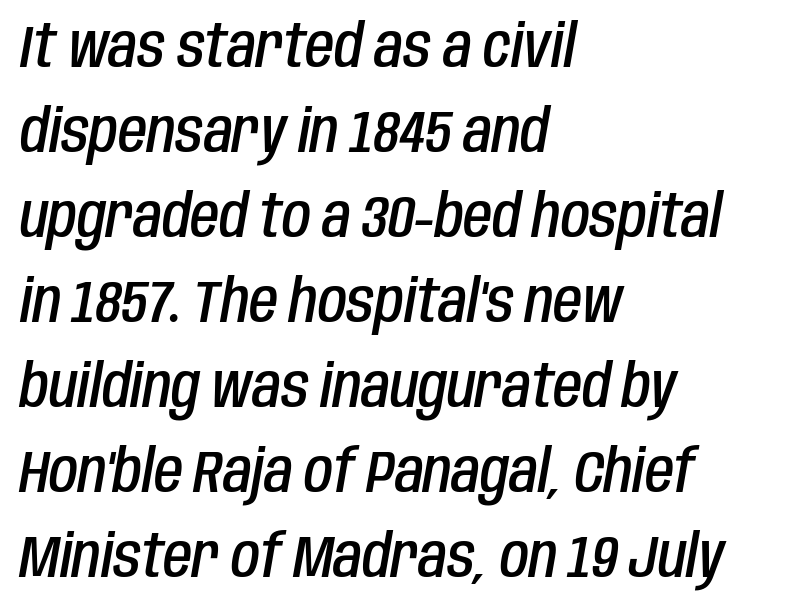
Default kerning and tracking; the words read as compact shapes. Each letter keeps its own natural width here, so spacing adapts to shape. One-word summary of the alignment: left. Each glyph is drawn with semibold strokes, heavier than normal yet not fully bold.
